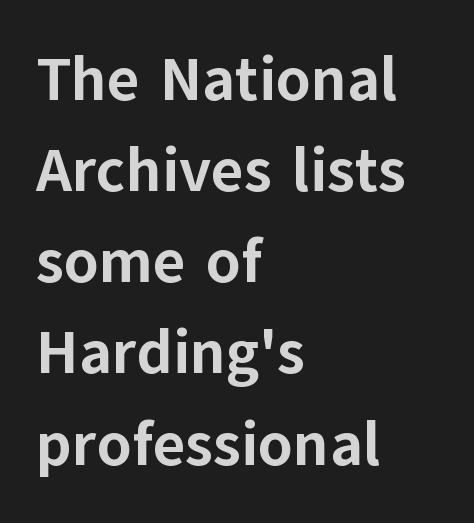
Q: Is the text bold? A: Yes.
Q: Is the text italic (slanted)? A: No, it is upright.
Q: Is the typeface a serif or a sans-serif typeface? A: Sans-serif.
Q: Is the text underlined? A: No.
Q: How is the paragraph aligned? A: Left-aligned.
Q: Is the spacing between letters normal or unusually wide? A: Normal.
Q: Is the spacing between lines tight, normal or loose? A: Normal.
Q: Width (condensed, normal, or wide)? A: Normal.
Q: Stroke contrast? A: Low.
Q: x-height? A: Medium.
Q: Monospaced? A: No.
